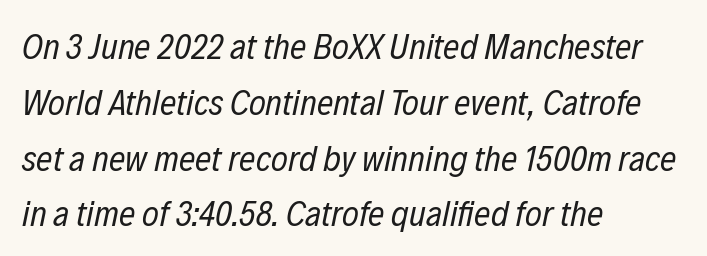
Looks like regular typesetting: each glyph gets only the width it needs. Letters rest on an invisible, unmarked baseline. Look at the tracking — it's just the regular setting, nothing added. Does the leading feel generous? No, just average. A student would call this left alignment; a typographer would say flush left, rag right. Emphasis-style slanted type is in use.
